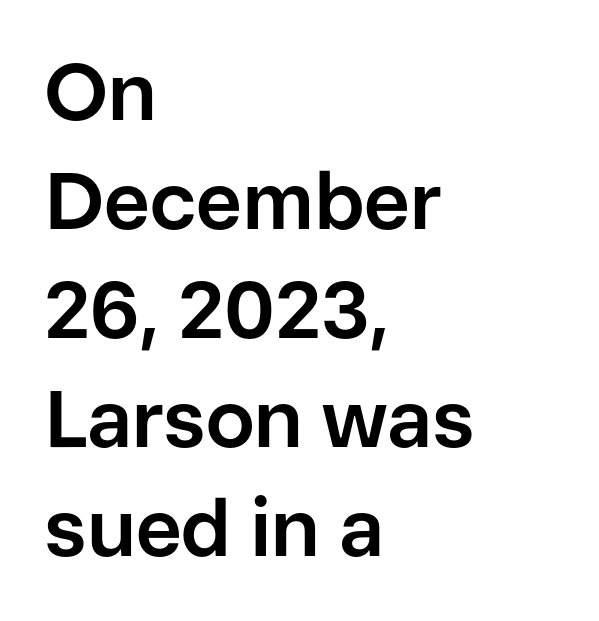
Q: Is the text bold? A: Yes.
Q: Is the text italic (slanted)? A: No, it is upright.
Q: Is the typeface a serif or a sans-serif typeface? A: Sans-serif.
Q: Is the text underlined? A: No.
Q: How is the paragraph aligned? A: Left-aligned.
Q: Is the spacing between letters normal or unusually wide? A: Normal.
Q: Is the spacing between lines tight, normal or loose? A: Normal.
Q: Width (condensed, normal, or wide)? A: Normal.
Q: Stroke contrast? A: Low.
Q: x-height? A: Medium.
Q: Monospaced? A: No.
